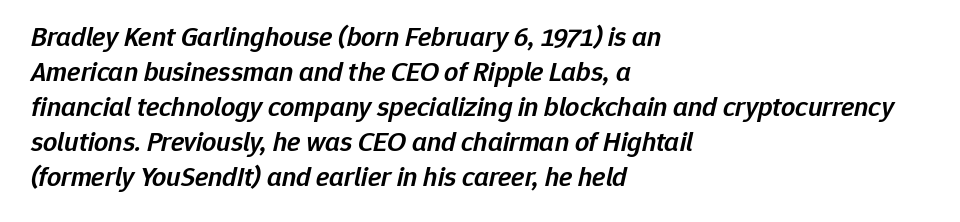
The image shows 28 px semibold type, italic (leaning right); set left-aligned, normal line spacing (1.25x), normal letter spacing, not underlined; low stroke contrast and a medium x-height.
